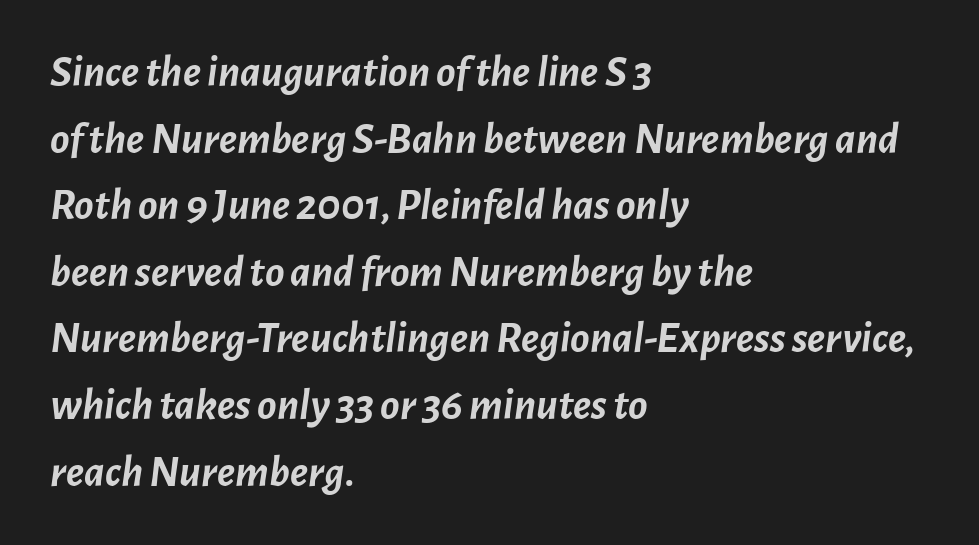
If you drew a line through each stem, it would be angled. Students, observe: this is what conventionally led text looks like. The rendering uses natural spacing where letterforms have individual widths. Caption: bold face, heavy strokes. Between one letter and the next there's only the usual sliver of space. The string is rendered with underlining switched off.
